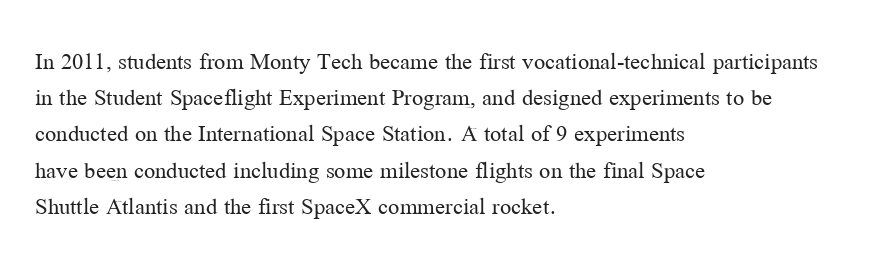
{"italic": "no", "bold": "no", "underline": "no", "align": "left", "line_spacing": "normal", "line_spacing_ratio": 1.45, "letter_spacing": "normal", "letter_spacing_em": 0.0, "glyph_px": 25}
